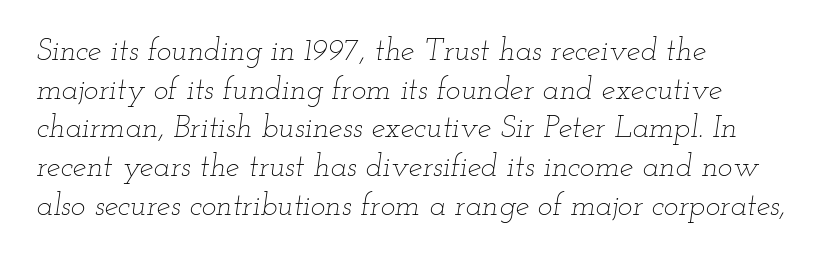
Q: Is the text bold? A: No.
Q: Is the text italic (slanted)? A: Yes, it leans right by about 12 degrees.
Q: Is the text underlined? A: No.
Q: How is the paragraph aligned? A: Left-aligned.
Q: Is the spacing between letters normal or unusually wide? A: Normal.
Q: Is the spacing between lines tight, normal or loose? A: Normal.
Q: Width (condensed, normal, or wide)? A: Wide.
Q: Stroke contrast? A: Low.
Q: x-height? A: Small.
Q: Monospaced? A: No.
